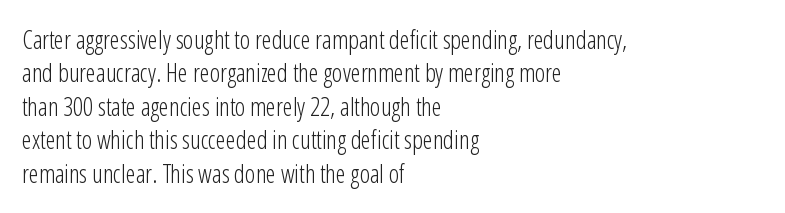
The image shows 25 px text type, upright; set left-aligned, normal line spacing (1.34x), normal letter spacing, not underlined.
